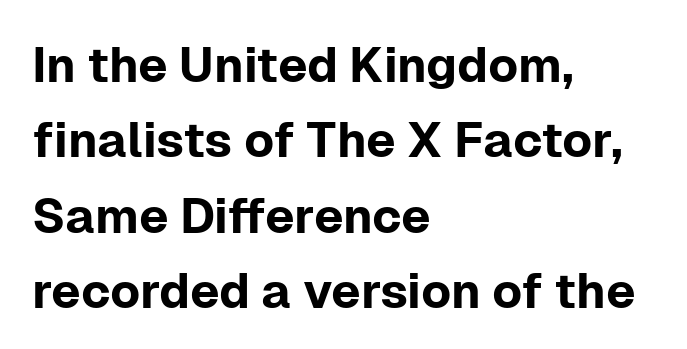
{"serif": "no", "italic": "no", "width": "normal", "stroke_contrast": "low", "x_height": "medium", "monospaced": "no", "underline": "no", "align": "left", "line_spacing": "normal", "line_spacing_ratio": 1.54, "letter_spacing": "normal", "letter_spacing_em": 0.0, "glyph_px": 49}
